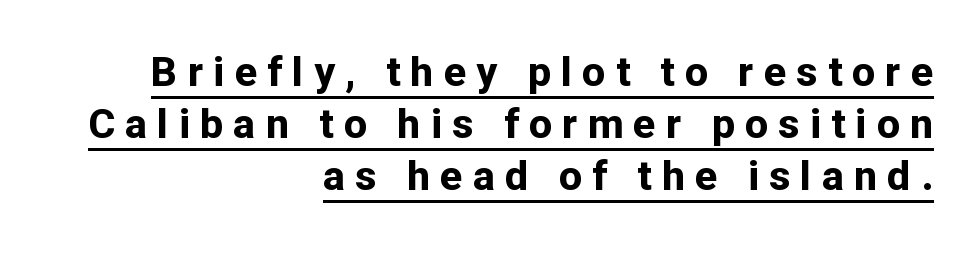
{"serif": "no", "italic": "no", "bold": "yes", "weight": "bold", "width": "normal", "stroke_contrast": "low", "x_height": "medium", "monospaced": "no", "underline": "yes", "align": "right", "line_spacing": "normal", "line_spacing_ratio": 1.27, "letter_spacing": "wide", "letter_spacing_em": 0.25, "glyph_px": 41}
